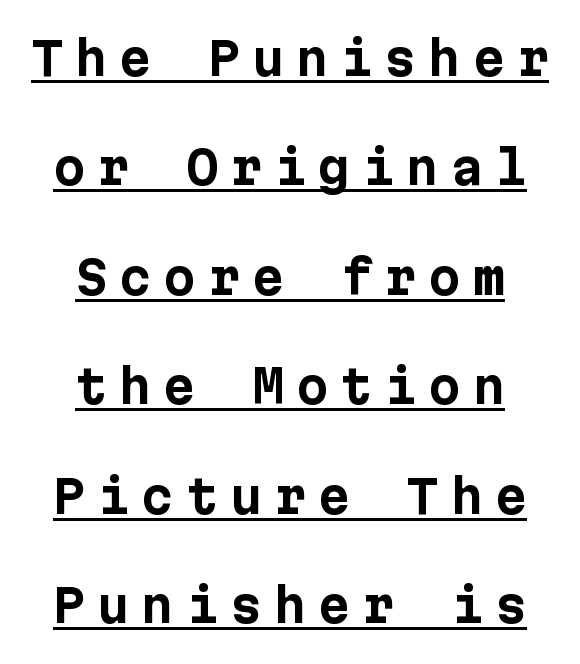
The image shows 46 px bold sans-serif type, upright; set centered, loose line spacing (2.38x), unusually wide letter spacing (+0.26 em), underlined; low stroke contrast and a medium x-height.
